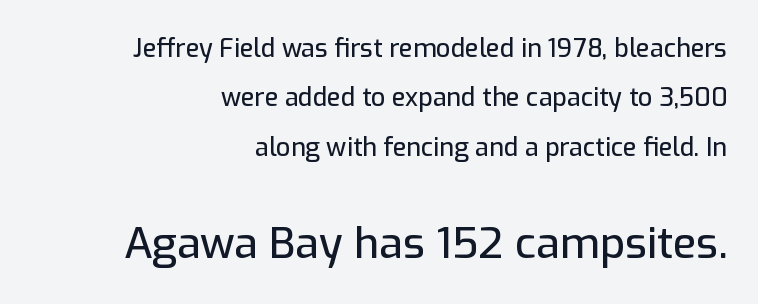
The image shows 43 px sans-serif type, upright; set right-aligned, loose line spacing (1.98x), normal letter spacing, not underlined; the second (bottom) block is 1.72x larger; low stroke contrast and a medium x-height.
